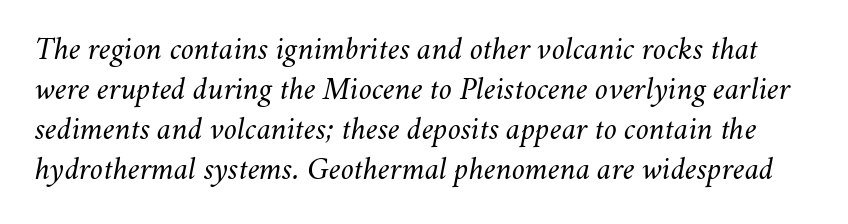
Q: Is the text bold? A: No.
Q: Is the text italic (slanted)? A: Yes, it leans right by about 11 degrees.
Q: Is the text underlined? A: No.
Q: Is the spacing between letters normal or unusually wide? A: Normal.
Q: Width (condensed, normal, or wide)? A: Normal.
Q: Stroke contrast? A: Medium.
Q: x-height? A: Small.
Q: Monospaced? A: No.
